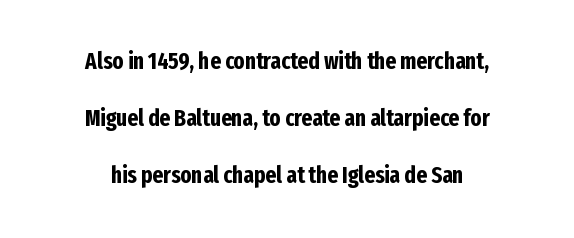
{"italic": "no", "bold": "yes", "underline": "no", "align": "center", "line_spacing": "loose", "line_spacing_ratio": 2.48, "letter_spacing": "normal", "letter_spacing_em": 0.0, "glyph_px": 23}
